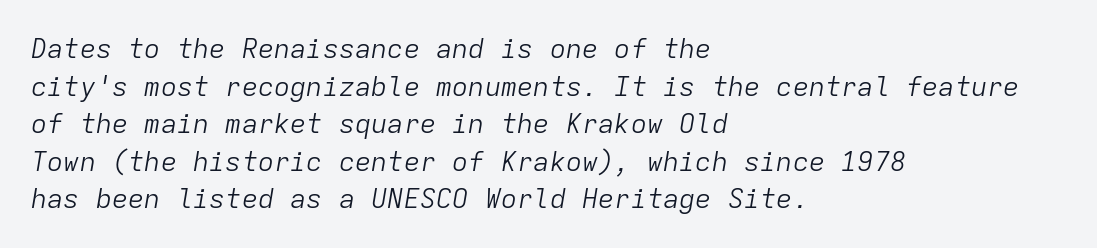
Q: Is the text bold? A: No.
Q: Is the text italic (slanted)? A: Yes, it leans right by about 9 degrees.
Q: Is the text underlined? A: No.
Q: How is the paragraph aligned? A: Left-aligned.
Q: Is the spacing between letters normal or unusually wide? A: Normal.
Q: Is the spacing between lines tight, normal or loose? A: Normal.
